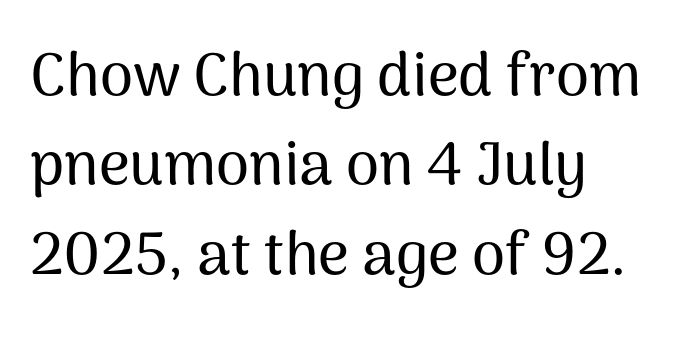
No italicization has been applied; the sample stays upright. Serifs: no, the terminals of the letterforms are clean. Compared with typical body copy, the letter spacing here is the same. A typesetter would call this leading conventional body-copy spacing. Short and long lines alike share a common starting point at left.
